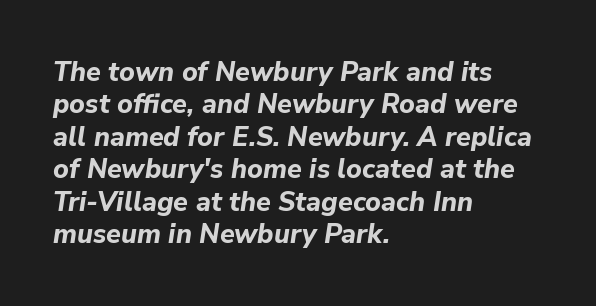
{"italic": "yes", "lean": "right", "slant_degrees": 9, "bold": "yes", "underline": "no", "align": "left", "line_spacing_ratio": 1.2, "letter_spacing": "normal", "letter_spacing_em": 0.0, "glyph_px": 27}
